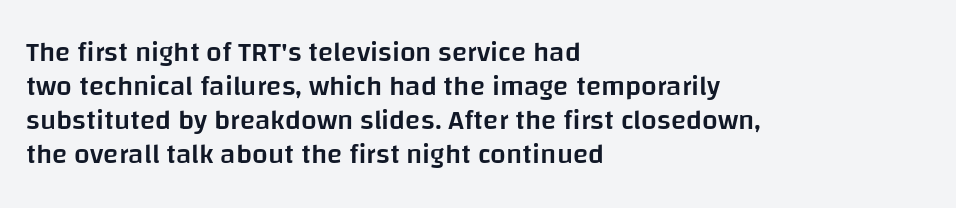
The passage is arranged the way most books set body copy — flush left. A typesetter would call this zero additional tracking. Looks like regular typesetting: each glyph gets only the width it needs. The letters are semibold — heavier than regular but short of a full bold. In terms of letterform style, serifs are entirely absent. Vertical strokes here are truly vertical.
